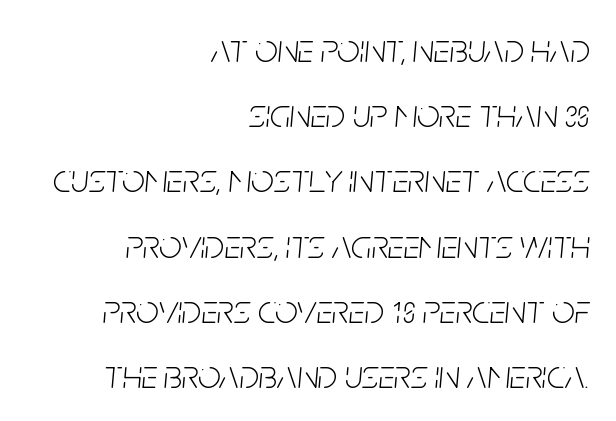
The image shows 40 px light, condensed type, italic (leaning right); set right-aligned, normal line spacing (1.63x), normal letter spacing, not underlined; low stroke contrast and a large x-height.
